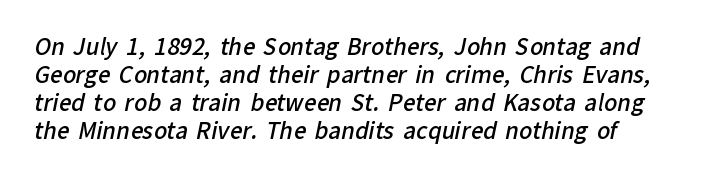
Q: Is the text bold? A: Semi-bold.
Q: Is the text underlined? A: No.
Q: Is the spacing between letters normal or unusually wide? A: Normal.
Q: Is the spacing between lines tight, normal or loose? A: Normal.
